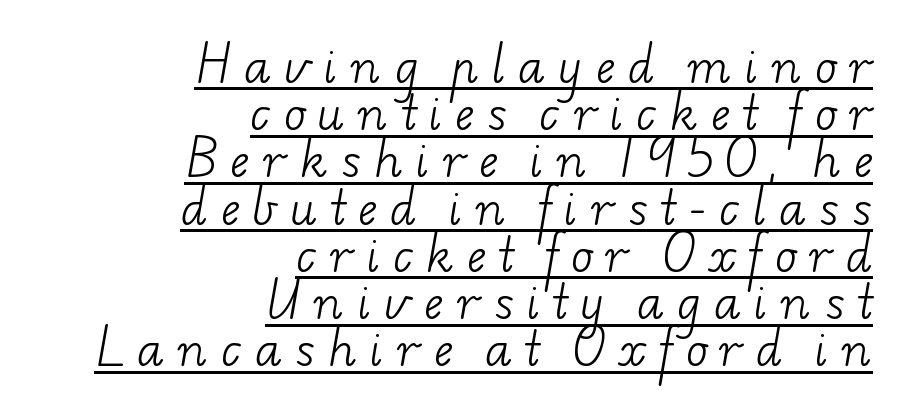
The face used here is seriffed, in the tradition of book romans. The font is comparable to plain body text, perhaps lighter. Each word looks stretched out because of the extra space between its letters. Does a line run under the words? Yes, clearly. In terms of leading, this rendering errs on the cramped side. Note the varied advance widths — an 'i' is clearly narrower than an 'm'.
